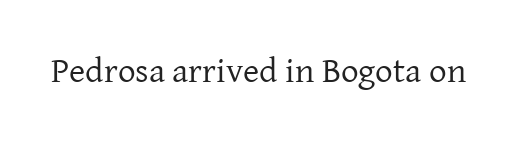
Looks like regular typesetting: each glyph gets only the width it needs. Italic: no, the glyphs are upright roman. Characters follow at the spacing the type designer built in. The words here are not underlined. A typesetter would label this face a serif.
